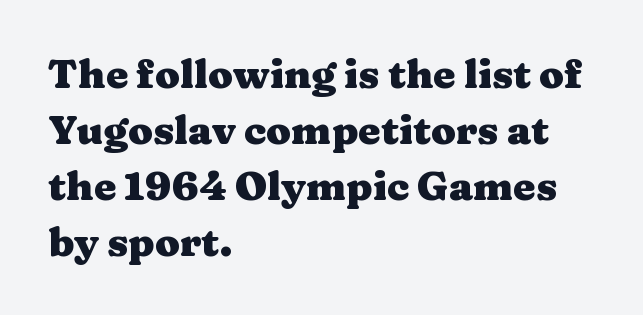
Q: Is the text bold? A: Yes.
Q: Is the text italic (slanted)? A: No, it is upright.
Q: Is the typeface a serif or a sans-serif typeface? A: Serif.
Q: Is the text underlined? A: No.
Q: How is the paragraph aligned? A: Left-aligned.
Q: Is the spacing between letters normal or unusually wide? A: Normal.
Q: Is the spacing between lines tight, normal or loose? A: Normal.
Q: Width (condensed, normal, or wide)? A: Wide.
Q: Stroke contrast? A: Medium.
Q: x-height? A: Medium.
Q: Monospaced? A: No.
